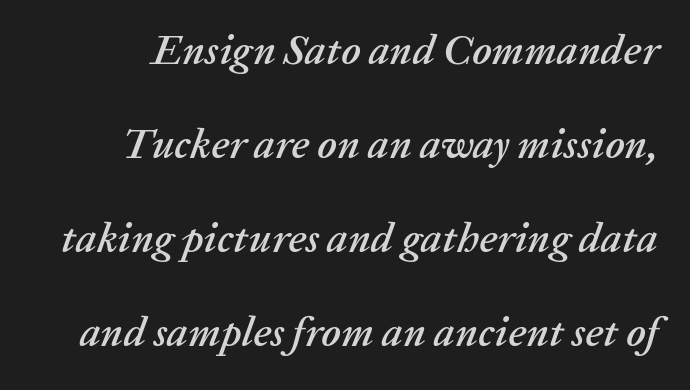
How would I describe the line gaps? Wide and relaxed. This rendering features lettering with no underline. Proportional: the letters do not fall into vertical columns. Here the glyphs are tracked normally, forming tight word shapes. The rendering applies a slant to the glyphs.
